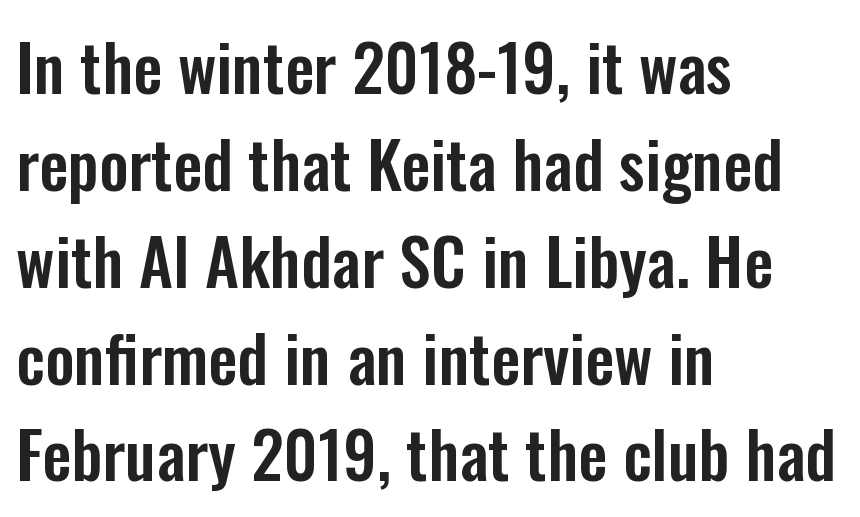
Each row of text sits above clean, open space. The lines are quadded left. Is the letter spacing exaggerated? No — it looks like the ordinary default. Style check: upright. Serifs: no, the terminals of the letterforms are clean. The space between consecutive lines is moderate.
